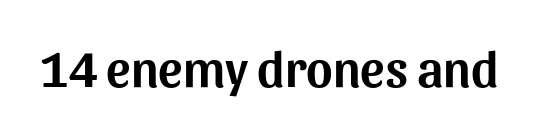
The image shows 51 px sans-serif type, upright; set normal letter spacing, not underlined; medium stroke contrast and a medium x-height.
